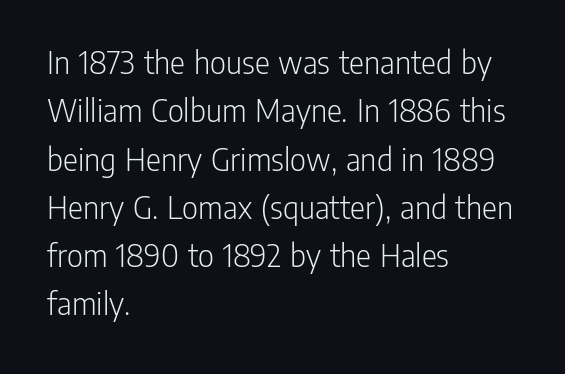
{"serif": "no", "italic": "no", "bold": "no", "weight": "light", "width": "condensed", "stroke_contrast": "low", "x_height": "medium", "monospaced": "no", "underline": "no", "align": "left", "line_spacing": "normal", "line_spacing_ratio": 1.38, "letter_spacing": "normal", "letter_spacing_em": 0.0, "glyph_px": 35}
